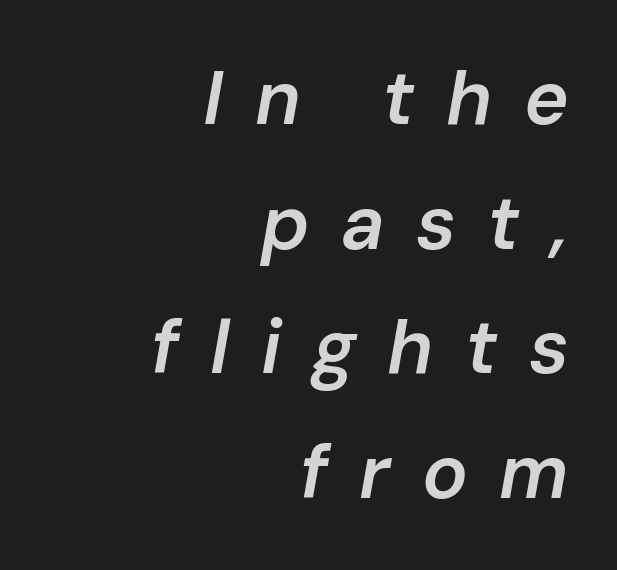
Q: Is the text bold? A: Semi-bold.
Q: Is the text italic (slanted)? A: Yes, it leans right by about 10 degrees.
Q: Is the text underlined? A: No.
Q: How is the paragraph aligned? A: Right-aligned.
Q: Is the spacing between letters normal or unusually wide? A: Unusually wide.
Q: Is the spacing between lines tight, normal or loose? A: Normal.
Q: Width (condensed, normal, or wide)? A: Normal.
Q: Stroke contrast? A: Low.
Q: x-height? A: Medium.
Q: Monospaced? A: No.
